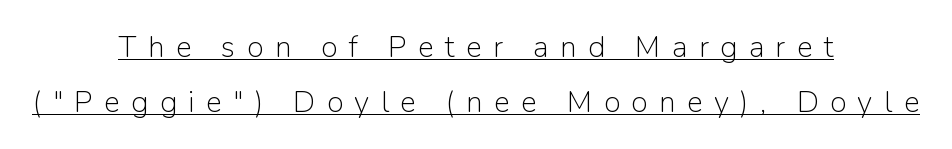
The image shows 30 px light sans-serif type, upright; set centered, line spacing 1.83x, unusually wide letter spacing (+0.38 em), underlined; low stroke contrast and a medium x-height.
